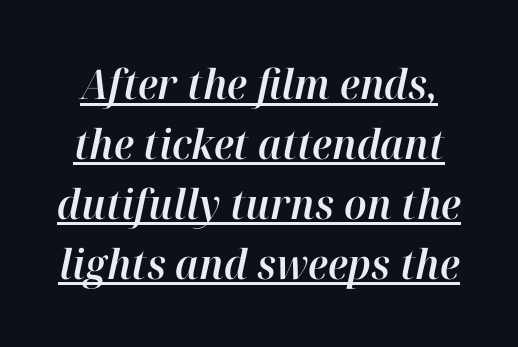
Q: Is the text italic (slanted)? A: Yes, it leans right by about 12 degrees.
Q: Is the text underlined? A: Yes.
Q: Is the spacing between letters normal or unusually wide? A: Normal.
Q: Is the spacing between lines tight, normal or loose? A: Normal.
Q: Width (condensed, normal, or wide)? A: Normal.
Q: Stroke contrast? A: High.
Q: x-height? A: Medium.
Q: Monospaced? A: No.
